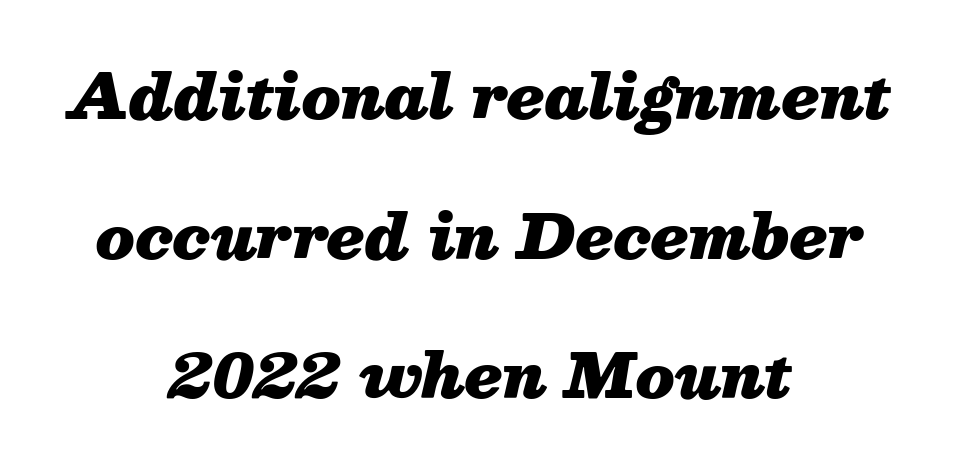
{"italic": "yes", "lean": "right", "slant_degrees": 13, "bold": "yes", "weight": "heavy", "width": "normal", "stroke_contrast": "medium", "x_height": "medium", "monospaced": "no", "underline": "no", "align": "center", "line_spacing": "loose", "line_spacing_ratio": 2.29, "letter_spacing": "normal", "letter_spacing_em": 0.0, "glyph_px": 61}
